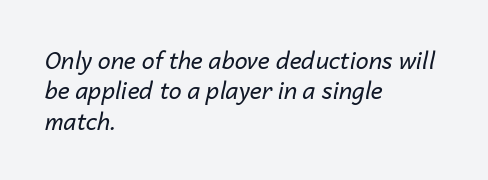
Q: Is the text bold? A: No.
Q: Is the text italic (slanted)? A: Yes, it leans right by about 14 degrees.
Q: Is the text underlined? A: No.
Q: How is the paragraph aligned? A: Left-aligned.
Q: Is the spacing between letters normal or unusually wide? A: Normal.
Q: Is the spacing between lines tight, normal or loose? A: Normal.
